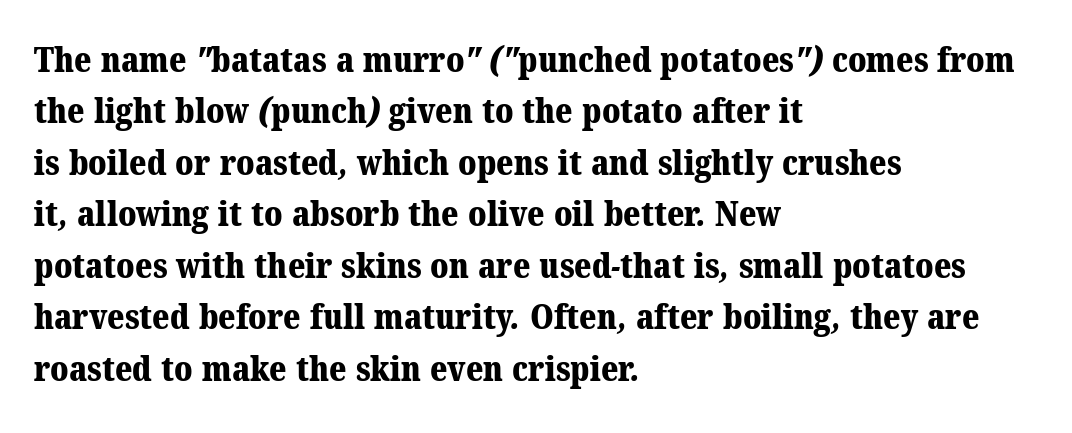
Compared with typical body copy, the letter spacing here is the same. The typesetting leans heavy: a genuine bold. The face used here is proportionally spaced, like ordinary book or web type. Each line starts at the same left margin while the right side varies. Summary of vertical rhythm: regular, with standard interline spacing. Plain, unruled lines of type.
